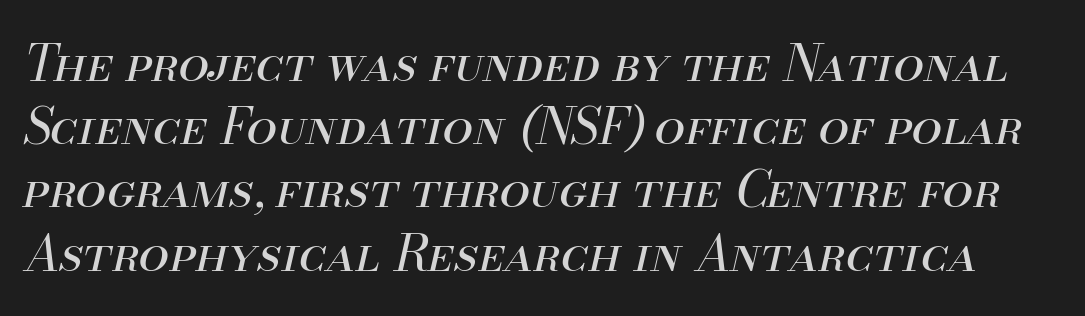
The image shows 49 px regular-weight type, italic (leaning right); set normal line spacing (1.29x), normal letter spacing, not underlined; medium stroke contrast and a small x-height.
